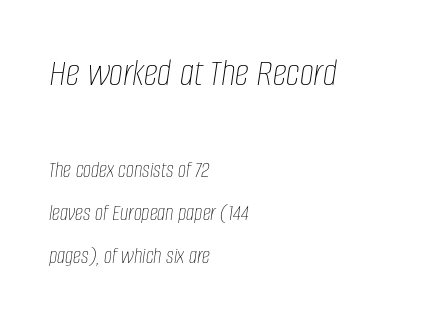
The image shows 40 px thin, condensed type, italic (leaning right); set left-aligned, line spacing 1.87x, normal letter spacing, not underlined; the first (top) block is 1.74x larger; low stroke contrast and a large x-height.
